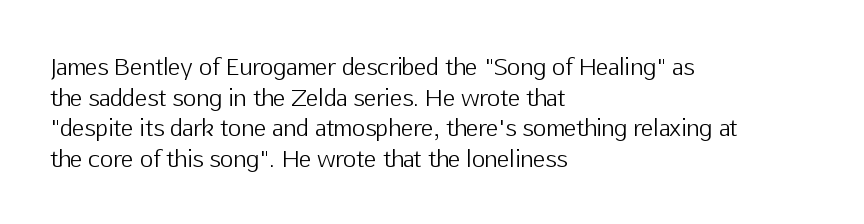
Vertical spacing — default. The text block is weighted toward the left margin, trailing off unevenly rightward. The baseline area is clear. These lines keep a tight, regular rhythm from letter to letter. No extra ink here — the face is not bold.
